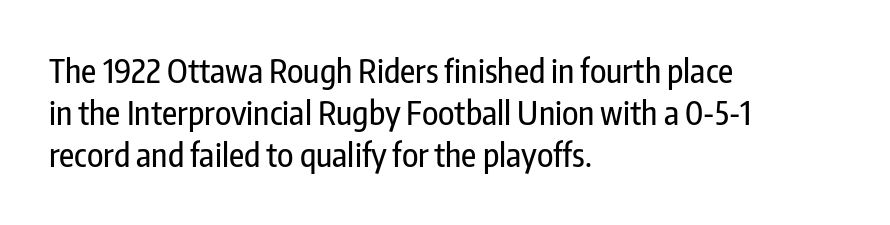
Ordinary non-slanted type is in use. A typesetter would call this proportional, since set widths differ per character. A typesetter would label this face a sans. This sample keeps an unexceptional amount of space between lines. The glyphs are unaccompanied by any horizontal stroke below them.
